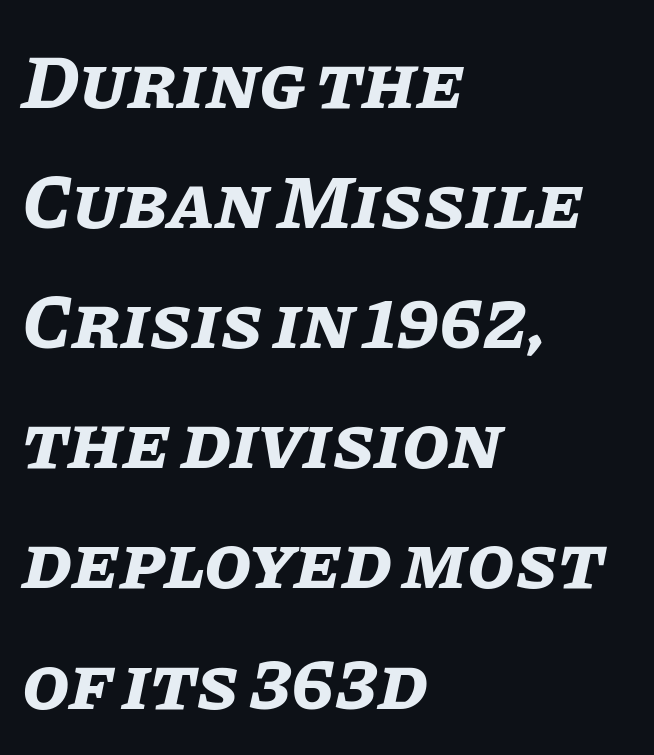
Q: Is the text bold? A: Yes.
Q: Is the text italic (slanted)? A: Yes, it leans right by about 11 degrees.
Q: Is the text underlined? A: No.
Q: How is the paragraph aligned? A: Left-aligned.
Q: Is the spacing between letters normal or unusually wide? A: Normal.
Q: Is the spacing between lines tight, normal or loose? A: Normal.
Q: Width (condensed, normal, or wide)? A: Normal.
Q: Stroke contrast? A: Low.
Q: x-height? A: Large.
Q: Monospaced? A: No.
